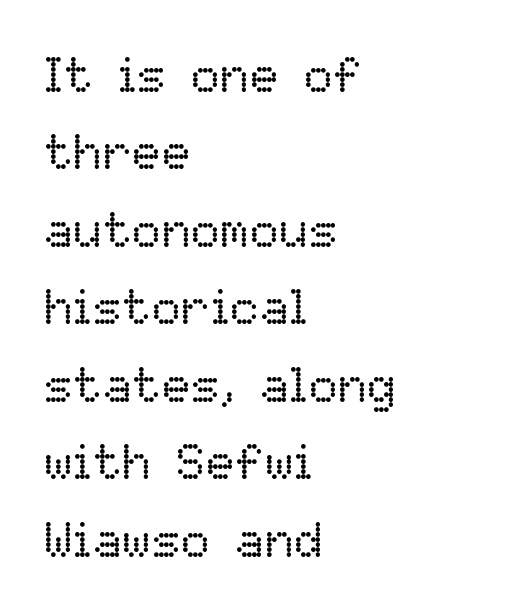
{"italic": "no", "bold": "no", "weight": "regular", "width": "normal", "stroke_contrast": "low", "x_height": "medium", "monospaced": "no", "underline": "no", "align": "left", "line_spacing": "normal", "line_spacing_ratio": 1.58, "letter_spacing": "normal", "letter_spacing_em": 0.0, "glyph_px": 49}
